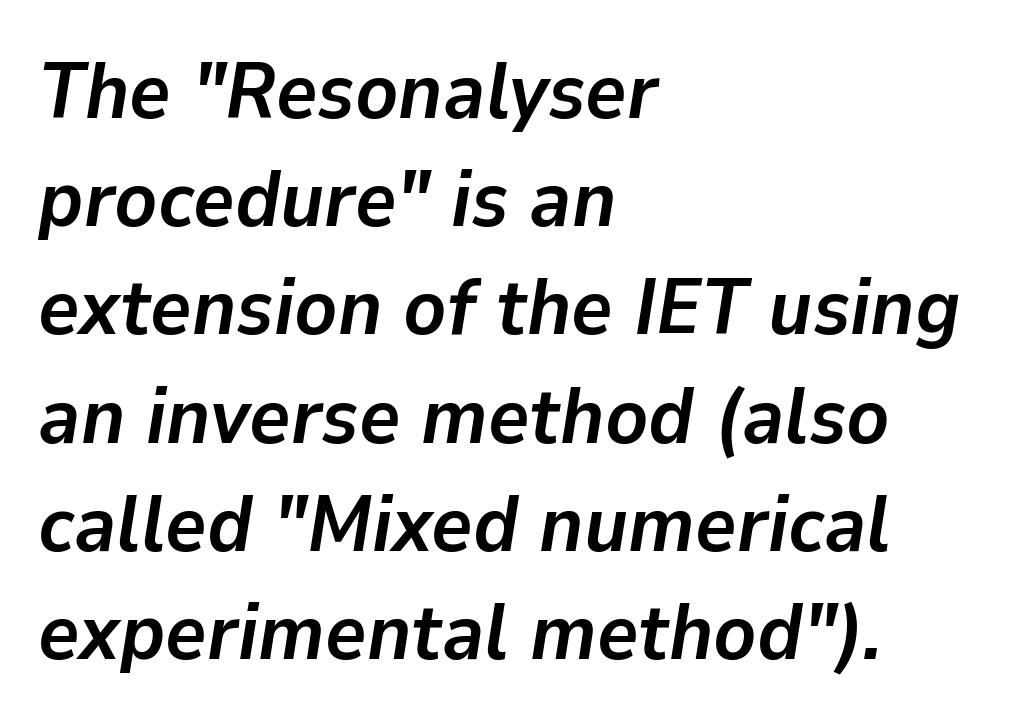
Notice how the stems are inclined rather than vertical — that's the hallmark of italics. The paragraph has a hard left edge and a soft right edge. As a designer I'd log this as weight 700, bold. Honestly, the letter spacing is just normal — you wouldn't notice it. How would I describe the line gaps? Plain and ordinary.
